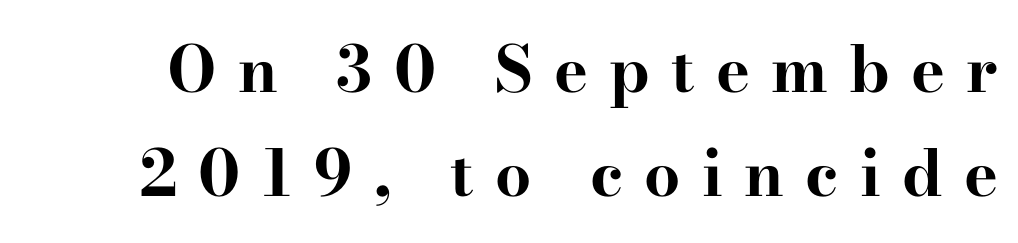
Q: Is the text bold? A: Yes.
Q: Is the text italic (slanted)? A: No, it is upright.
Q: Is the typeface a serif or a sans-serif typeface? A: Serif.
Q: Is the text underlined? A: No.
Q: Is the spacing between letters normal or unusually wide? A: Unusually wide.
Q: Is the spacing between lines tight, normal or loose? A: Normal.
Q: Width (condensed, normal, or wide)? A: Wide.
Q: Stroke contrast? A: High.
Q: x-height? A: Small.
Q: Monospaced? A: No.
